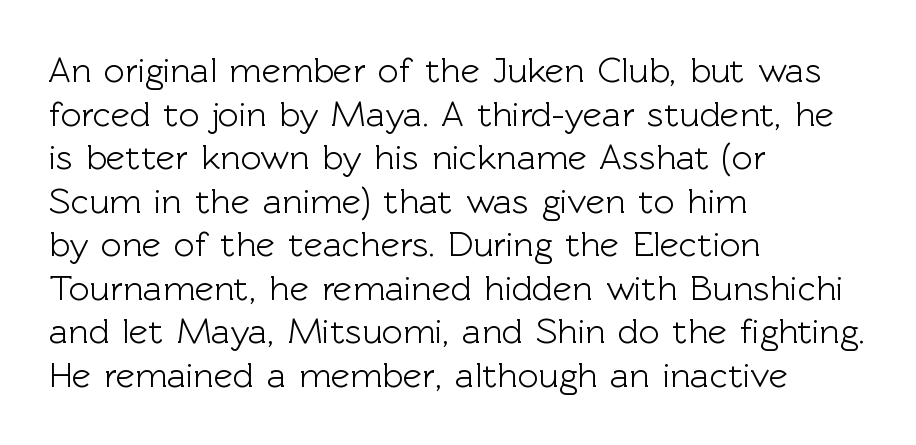
Q: Is the text italic (slanted)? A: No, it is upright.
Q: Is the typeface a serif or a sans-serif typeface? A: Sans-serif.
Q: Is the text underlined? A: No.
Q: How is the paragraph aligned? A: Left-aligned.
Q: Is the spacing between letters normal or unusually wide? A: Normal.
Q: Width (condensed, normal, or wide)? A: Normal.
Q: x-height? A: Medium.
Q: Monospaced? A: No.
